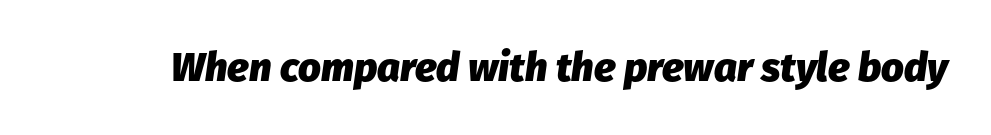
{"italic": "yes", "lean": "right", "slant_degrees": 8, "bold": "yes", "weight": "heavy", "width": "normal", "stroke_contrast": "low", "x_height": "medium", "monospaced": "no", "underline": "no", "letter_spacing": "normal", "letter_spacing_em": 0.0, "glyph_px": 40}
